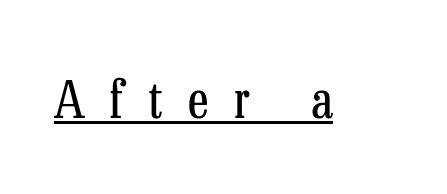
Q: Is the text bold? A: No.
Q: Is the text italic (slanted)? A: No, it is upright.
Q: Is the typeface a serif or a sans-serif typeface? A: Serif.
Q: Is the text underlined? A: Yes.
Q: Is the spacing between letters normal or unusually wide? A: Unusually wide.
Q: Width (condensed, normal, or wide)? A: Condensed.
Q: Stroke contrast? A: Low.
Q: x-height? A: Medium.
Q: Monospaced? A: No.
